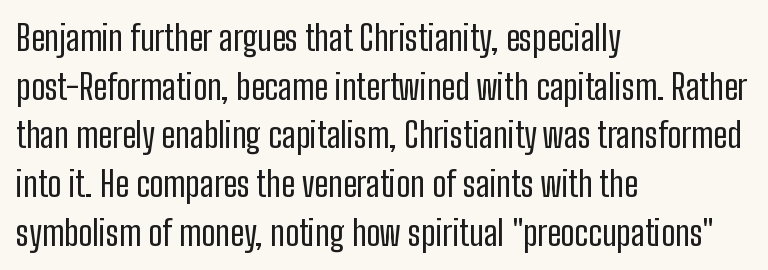
{"serif": "no", "italic": "no", "bold": "no", "weight": "regular", "width": "condensed", "stroke_contrast": "low", "x_height": "medium", "monospaced": "no", "underline": "no", "align": "left", "line_spacing": "normal", "line_spacing_ratio": 1.39, "letter_spacing": "normal", "letter_spacing_em": 0.0, "glyph_px": 35}
